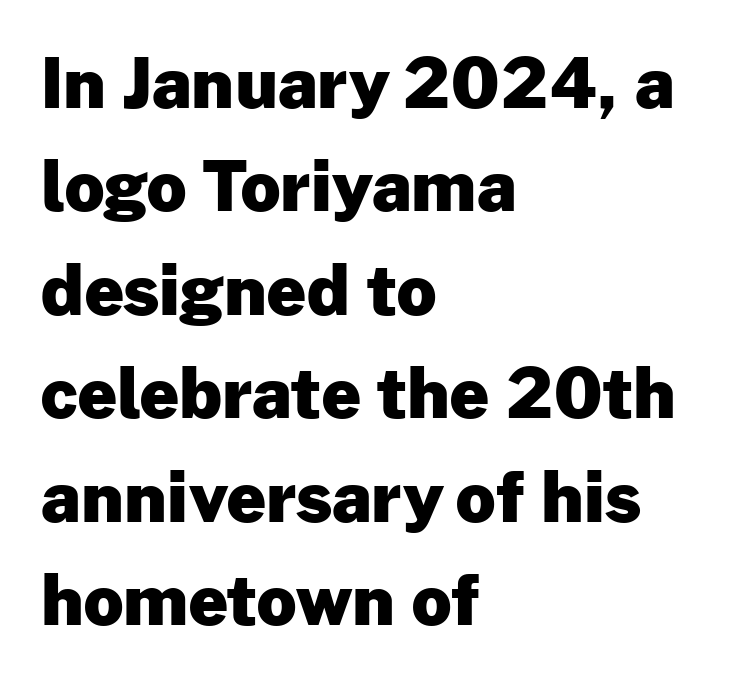
Q: Is the text bold? A: Yes.
Q: Is the text italic (slanted)? A: No, it is upright.
Q: Is the typeface a serif or a sans-serif typeface? A: Sans-serif.
Q: Is the text underlined? A: No.
Q: How is the paragraph aligned? A: Left-aligned.
Q: Is the spacing between letters normal or unusually wide? A: Normal.
Q: Is the spacing between lines tight, normal or loose? A: Normal.
Q: Width (condensed, normal, or wide)? A: Normal.
Q: Stroke contrast? A: Low.
Q: x-height? A: Medium.
Q: Monospaced? A: No.
